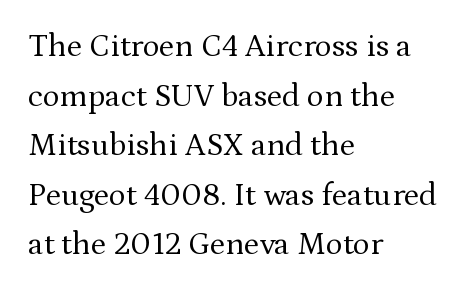
{"serif": "yes", "italic": "no", "bold": "no", "weight": "regular", "width": "normal", "stroke_contrast": "medium", "x_height": "medium", "monospaced": "no", "underline": "no", "align": "left", "line_spacing": "normal", "line_spacing_ratio": 1.55, "letter_spacing": "normal", "letter_spacing_em": 0.0, "glyph_px": 32}
